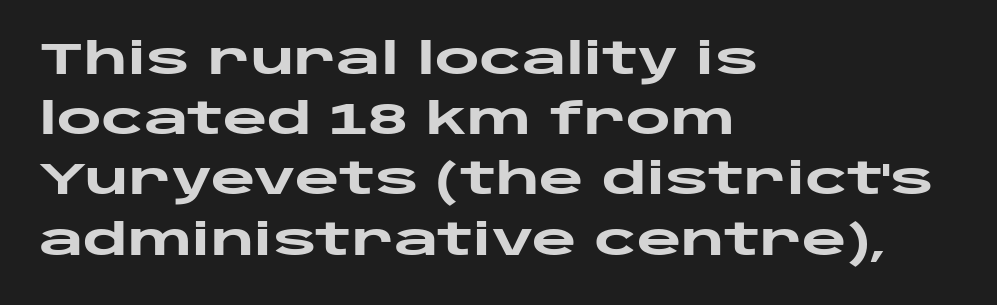
Q: Is the text bold? A: Yes.
Q: Is the text italic (slanted)? A: No, it is upright.
Q: Is the typeface a serif or a sans-serif typeface? A: Sans-serif.
Q: Is the text underlined? A: No.
Q: How is the paragraph aligned? A: Left-aligned.
Q: Is the spacing between letters normal or unusually wide? A: Normal.
Q: Is the spacing between lines tight, normal or loose? A: Normal.
Q: Width (condensed, normal, or wide)? A: Wide.
Q: Stroke contrast? A: Low.
Q: x-height? A: Large.
Q: Monospaced? A: No.
